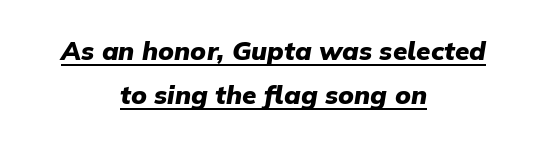
The image shows 26 px bold type, italic (leaning right); set centered, normal line spacing (1.69x), normal letter spacing, underlined.
